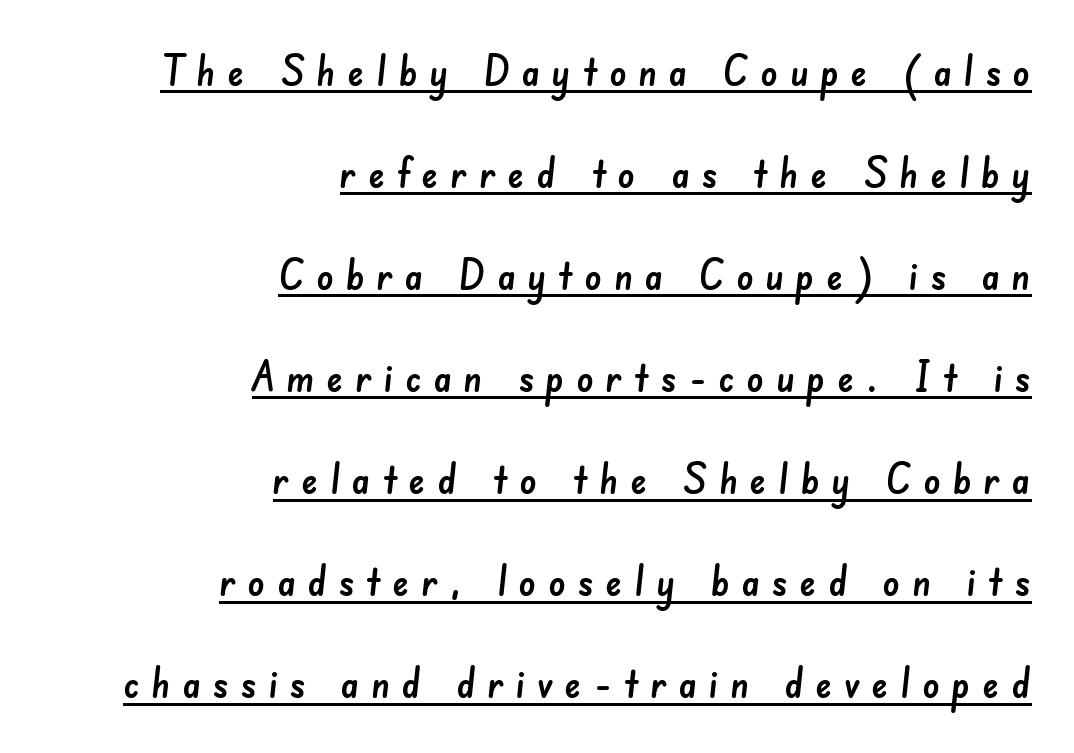
{"serif": "no", "width": "normal", "stroke_contrast": "low", "x_height": "small", "monospaced": "no", "underline": "yes", "align": "right", "line_spacing": "loose", "line_spacing_ratio": 2.43, "letter_spacing": "wide", "letter_spacing_em": 0.28, "glyph_px": 42}
